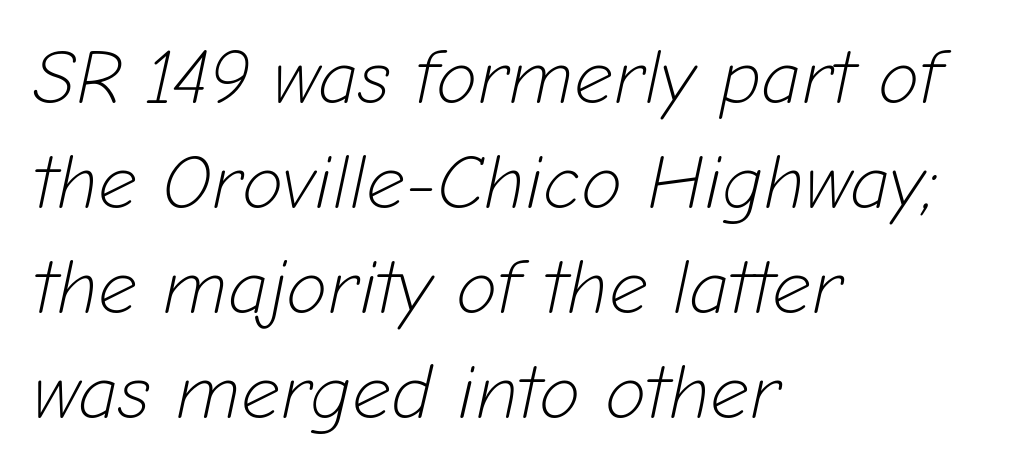
Descenders are the only things crossing below the line. The passage shown stacks its lines at a standard gap. Looks like regular typesetting: each glyph gets only the width it needs. This is not heavy type; no bold has been used. A typesetter would call this zero additional tracking. The letters are slanted; this is an italic face.
